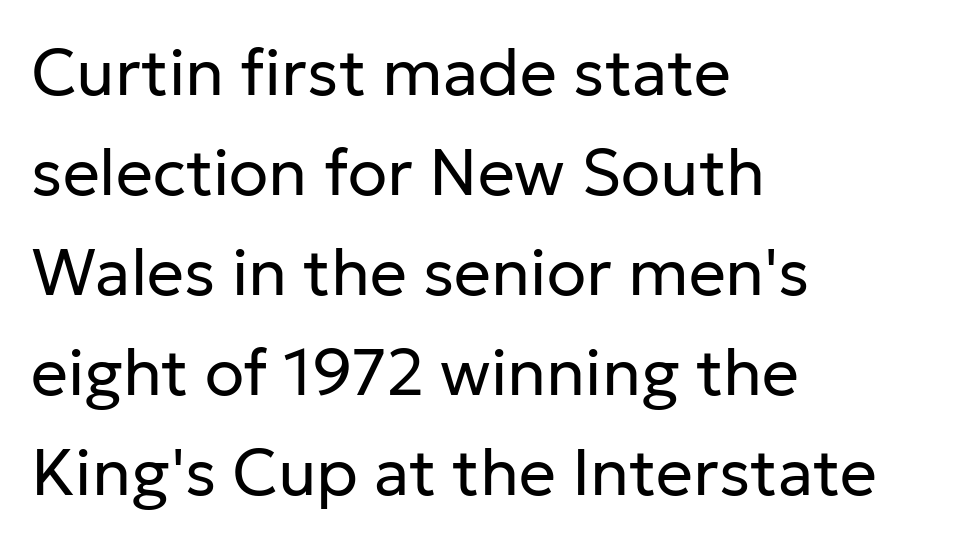
{"serif": "no", "italic": "no", "bold": "no", "weight": "regular", "width": "normal", "stroke_contrast": "low", "x_height": "medium", "monospaced": "no", "underline": "no", "align": "left", "line_spacing": "normal", "line_spacing_ratio": 1.54, "letter_spacing": "normal", "letter_spacing_em": 0.0, "glyph_px": 65}
